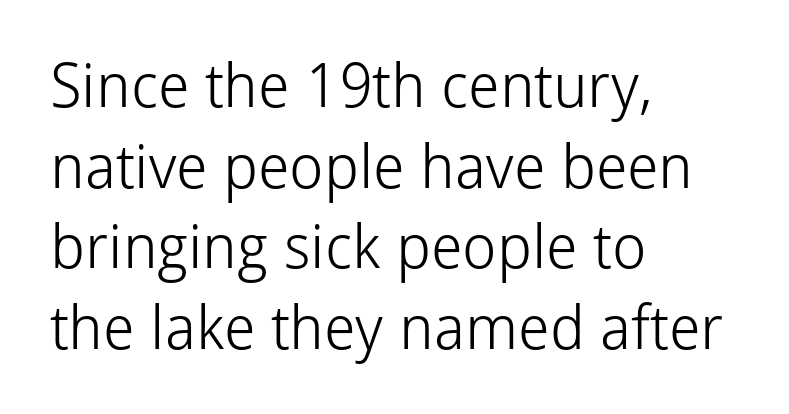
Does the type have serifs? No, each stem ends abruptly. Clear beneath every line of the passage. Does the leading feel generous? No, just average. Compared with a typical body face, this is equally light or lighter still. This is the regular roman posture of the typeface.
